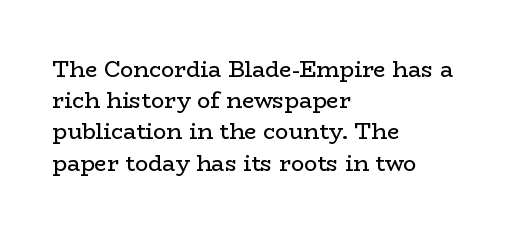
{"italic": "no", "bold": "no", "underline": "no", "align": "left", "line_spacing": "normal", "line_spacing_ratio": 1.42, "letter_spacing": "normal", "letter_spacing_em": 0.0, "glyph_px": 22}
